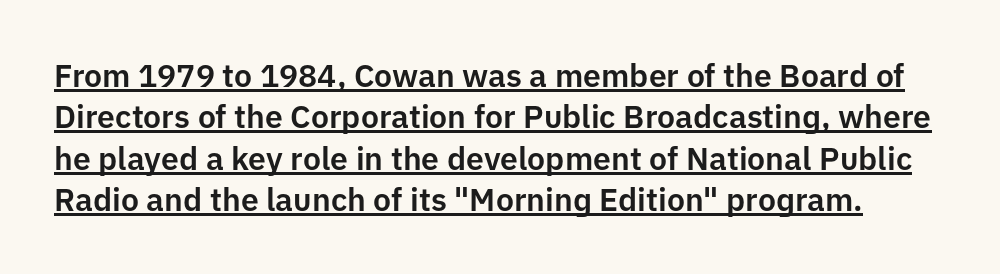
The image shows 32 px sans-serif type, upright; set normal line spacing (1.29x), normal letter spacing, underlined; low stroke contrast and a medium x-height.
